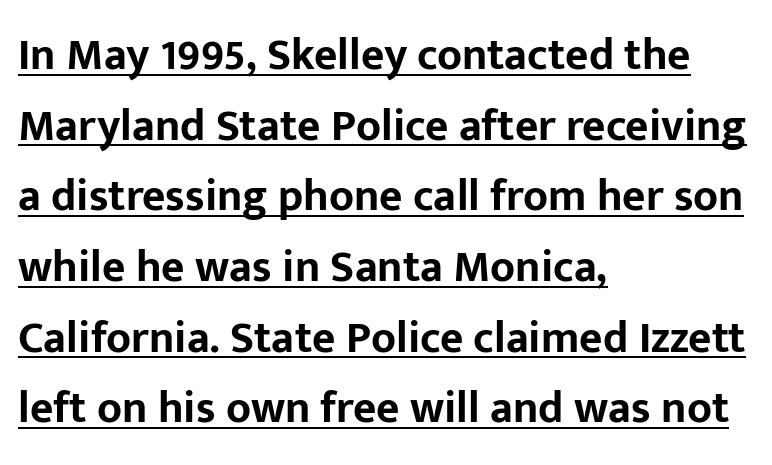
The image shows 45 px bold sans-serif type, upright; set left-aligned, normal line spacing (1.57x), normal letter spacing, underlined; low stroke contrast and a medium x-height.
